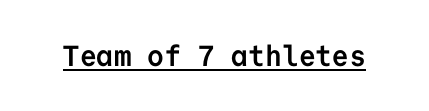
The image shows 29 px semibold sans-serif type, upright, monospaced; set normal letter spacing, underlined; low stroke contrast and a medium x-height.
